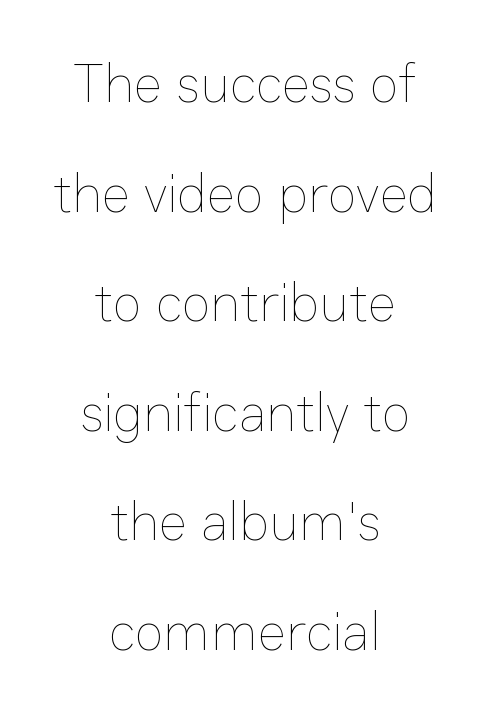
Q: Is the text bold? A: No.
Q: Is the text italic (slanted)? A: No, it is upright.
Q: Is the text underlined? A: No.
Q: How is the paragraph aligned? A: Centered.
Q: Is the spacing between letters normal or unusually wide? A: Normal.
Q: Is the spacing between lines tight, normal or loose? A: Loose.
Q: Width (condensed, normal, or wide)? A: Normal.
Q: Stroke contrast? A: Low.
Q: x-height? A: Medium.
Q: Monospaced? A: No.
